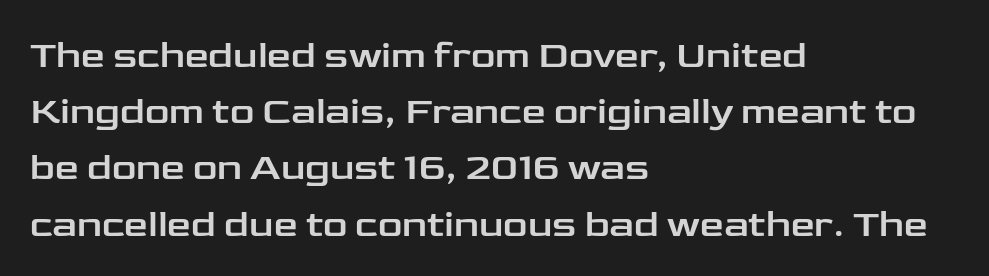
Q: Is the text italic (slanted)? A: No, it is upright.
Q: Is the typeface a serif or a sans-serif typeface? A: Sans-serif.
Q: Is the text underlined? A: No.
Q: How is the paragraph aligned? A: Left-aligned.
Q: Is the spacing between letters normal or unusually wide? A: Normal.
Q: Is the spacing between lines tight, normal or loose? A: Normal.
Q: Width (condensed, normal, or wide)? A: Wide.
Q: Stroke contrast? A: Low.
Q: x-height? A: Medium.
Q: Monospaced? A: No.
